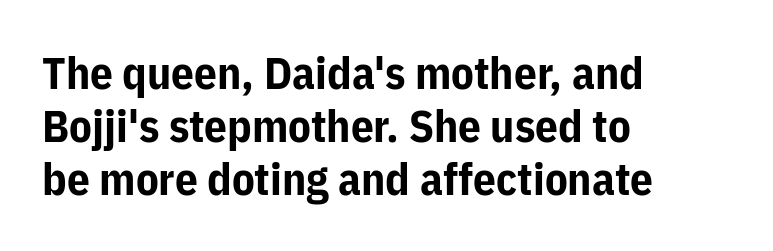
The image shows 45 px bold sans-serif type, upright; set left-aligned, line spacing 1.18x, normal letter spacing, not underlined; low stroke contrast and a medium x-height.
